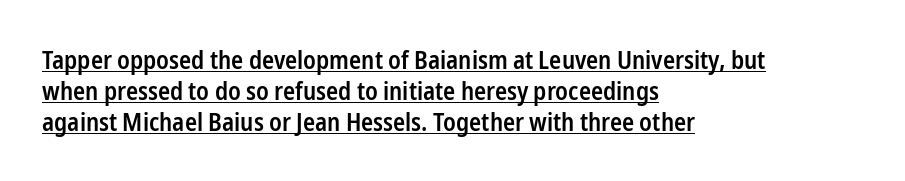
{"italic": "no", "bold": "semi", "underline": "yes", "align": "left", "line_spacing_ratio": 1.24, "letter_spacing": "normal", "letter_spacing_em": 0.0, "glyph_px": 25}
